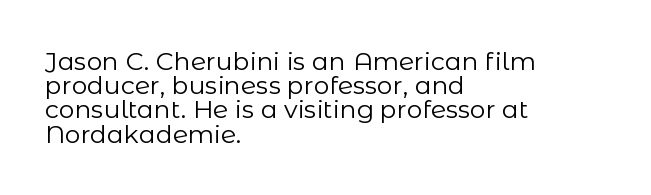
Q: Is the text bold? A: No.
Q: Is the text italic (slanted)? A: No, it is upright.
Q: Is the text underlined? A: No.
Q: How is the paragraph aligned? A: Left-aligned.
Q: Is the spacing between letters normal or unusually wide? A: Normal.
Q: Is the spacing between lines tight, normal or loose? A: Tight.
